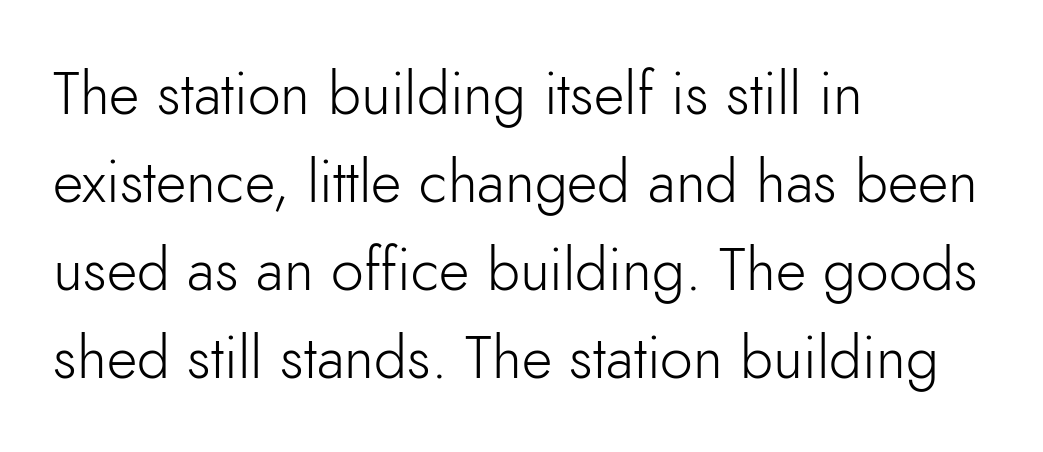
Q: Is the text bold? A: No.
Q: Is the text italic (slanted)? A: No, it is upright.
Q: Is the typeface a serif or a sans-serif typeface? A: Sans-serif.
Q: Is the text underlined? A: No.
Q: How is the paragraph aligned? A: Left-aligned.
Q: Is the spacing between letters normal or unusually wide? A: Normal.
Q: Is the spacing between lines tight, normal or loose? A: Normal.
Q: Width (condensed, normal, or wide)? A: Normal.
Q: Stroke contrast? A: Low.
Q: x-height? A: Small.
Q: Monospaced? A: No.
